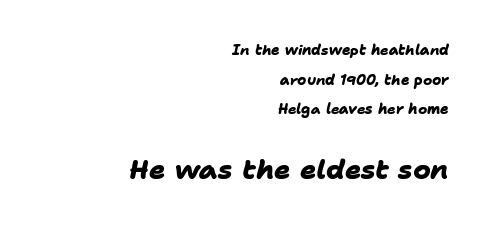
Q: Is the text bold? A: Yes.
Q: Is the text underlined? A: No.
Q: How is the paragraph aligned? A: Right-aligned.
Q: Is the spacing between letters normal or unusually wide? A: Normal.
Q: Is the spacing between lines tight, normal or loose? A: Loose.
Q: Which block of text is set in a larger size, the first (top) or the second (bottom)? A: The second (bottom) one.
